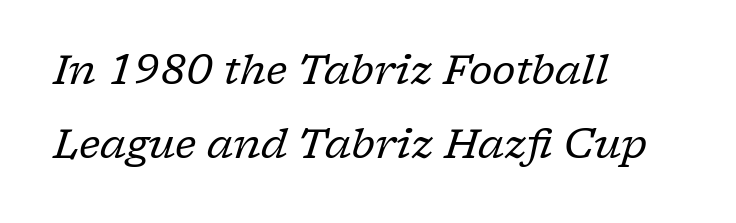
Q: Is the text bold? A: No.
Q: Is the text italic (slanted)? A: Yes, it leans right by about 17 degrees.
Q: Is the typeface a serif or a sans-serif typeface? A: Serif.
Q: Is the text underlined? A: No.
Q: How is the paragraph aligned? A: Left-aligned.
Q: Is the spacing between letters normal or unusually wide? A: Normal.
Q: Width (condensed, normal, or wide)? A: Normal.
Q: Stroke contrast? A: Low.
Q: x-height? A: Medium.
Q: Monospaced? A: No.
